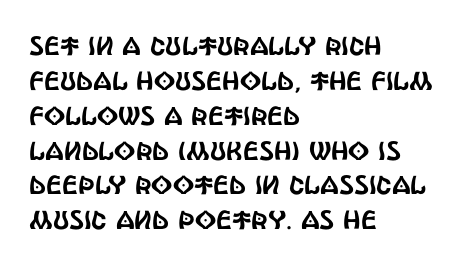
The letters stand straight up with perfectly vertical stems. Anything drawn beneath the words? Only blank space. Vertical spacing — default. Short note: letters normally spaced. Leftover space on each line is placed entirely after the last word.
